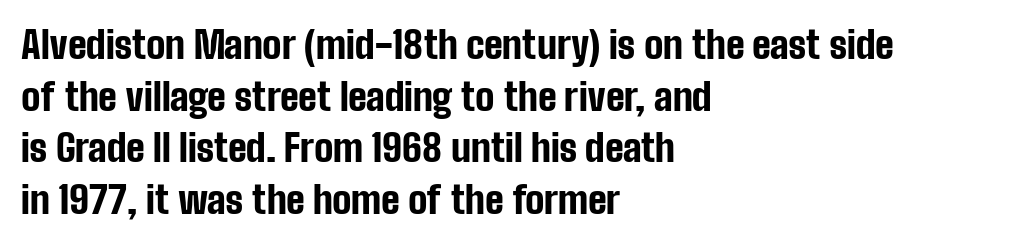
{"serif": "no", "italic": "no", "bold": "yes", "weight": "bold", "width": "condensed", "stroke_contrast": "low", "x_height": "medium", "monospaced": "no", "underline": "no", "align": "left", "line_spacing": "normal", "line_spacing_ratio": 1.36, "letter_spacing": "normal", "letter_spacing_em": 0.0, "glyph_px": 38}
